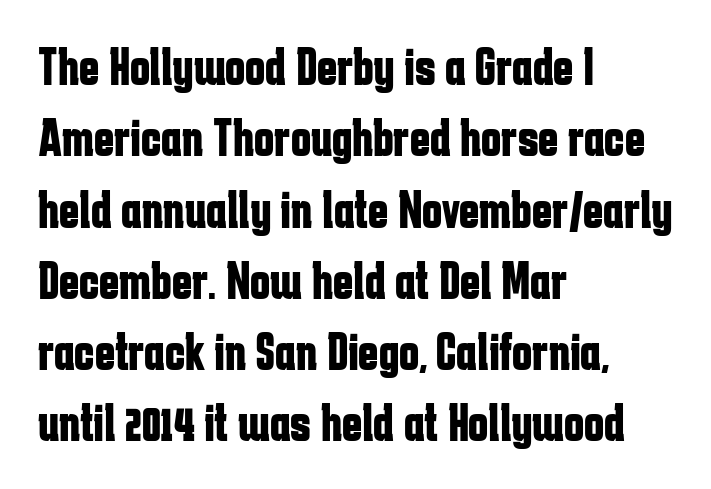
{"serif": "no", "italic": "no", "bold": "yes", "weight": "bold", "width": "condensed", "stroke_contrast": "low", "x_height": "medium", "monospaced": "no", "underline": "no", "align": "left", "line_spacing": "normal", "line_spacing_ratio": 1.32, "letter_spacing": "normal", "letter_spacing_em": 0.0, "glyph_px": 54}
